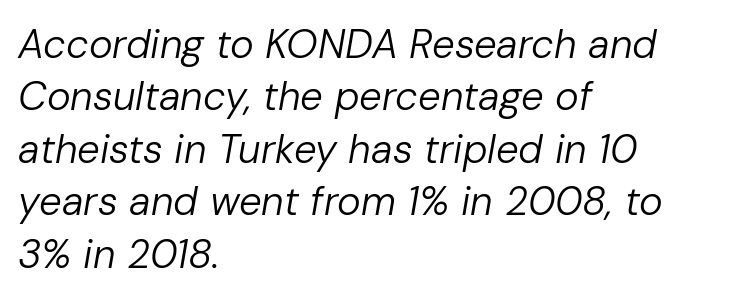
{"italic": "yes", "lean": "right", "slant_degrees": 10, "bold": "no", "weight": "regular", "width": "normal", "stroke_contrast": "low", "x_height": "medium", "monospaced": "no", "underline": "no", "align": "left", "line_spacing": "normal", "line_spacing_ratio": 1.31, "letter_spacing": "normal", "letter_spacing_em": 0.0, "glyph_px": 40}
